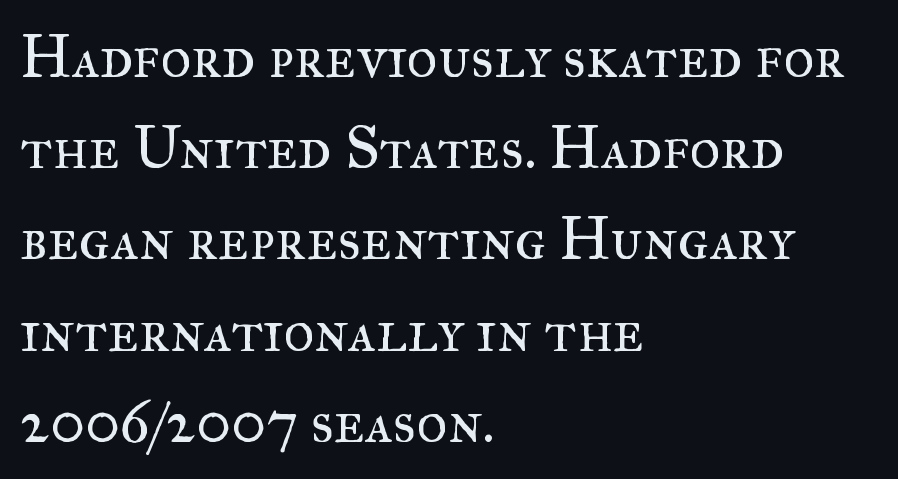
Rendered with straight, roman letterforms. Character widths vary here, with narrow letters taking less room than wide ones. A quiet, ordinary-to-light weight characterises the typeface. Anything drawn beneath the words? Only blank space.
